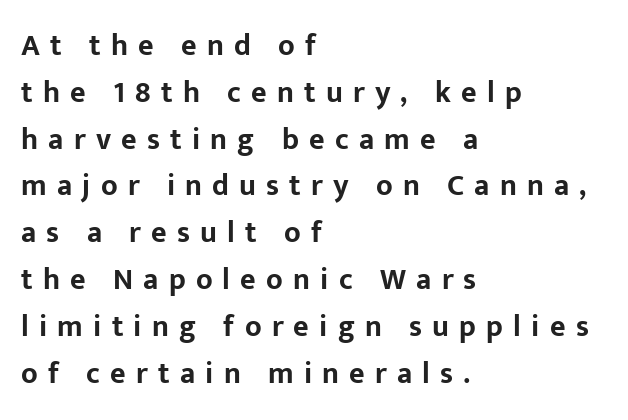
This sample has the flowing, uneven cadence of proportional lettering. Caption: multi-line text, flush left, ragged right. In terms of letterspacing, this is a distinctly airy, spread setting. Anything drawn beneath the words? Only blank space.
